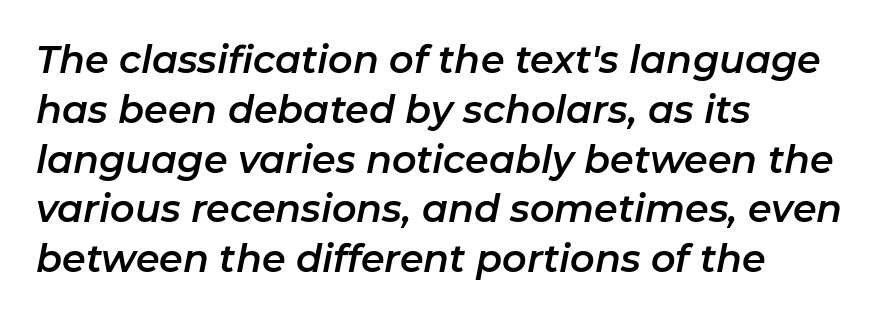
The image shows 38 px text type, italic (leaning right); set left-aligned, normal line spacing (1.31x), normal letter spacing, not underlined; low stroke contrast and a medium x-height.
